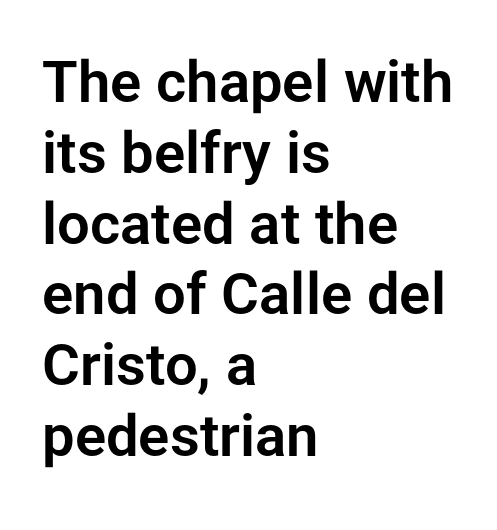
{"serif": "no", "italic": "no", "width": "normal", "stroke_contrast": "low", "x_height": "medium", "monospaced": "no", "underline": "no", "align": "left", "line_spacing_ratio": 1.22, "letter_spacing": "normal", "letter_spacing_em": 0.0, "glyph_px": 58}
